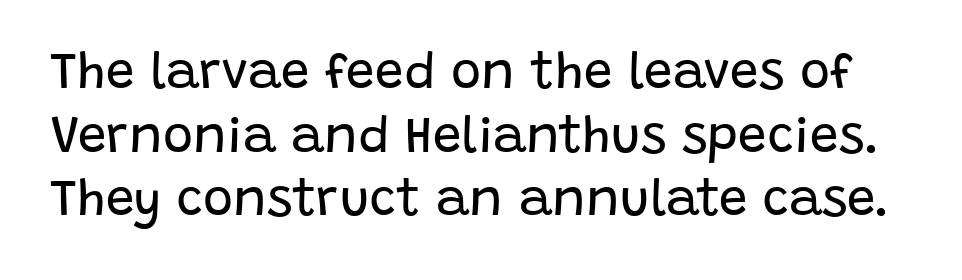
The strokes are not fattened; the text isn't bold. The rendering keeps characters at their native spacing. The strip under each line holds only bare page. This sample has the flowing, uneven cadence of proportional lettering. Regarding leading, the lines here are spaced in the standard way.
